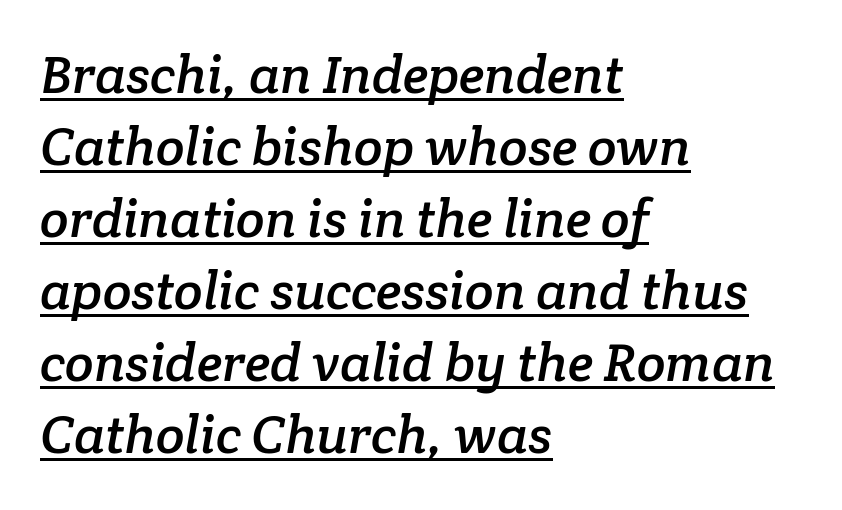
Check the space under the baseline: a stroke is drawn there. Note the varied advance widths — an 'i' is clearly narrower than an 'm'. Is there much room between lines? A standard amount, neither cramped nor airy. Look at the tracking — it's just the regular setting, nothing added. The passage shown is typeset with a serif family. Horizontal alignment here is leftward, the default for most running prose.
